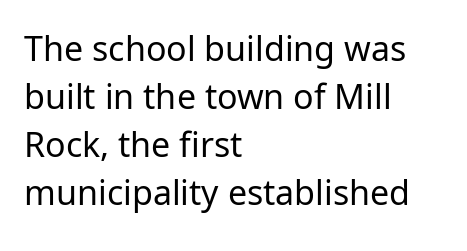
The image shows 34 px regular-weight sans-serif type, upright; set left-aligned, normal line spacing (1.41x), normal letter spacing, not underlined; low stroke contrast and a medium x-height.
